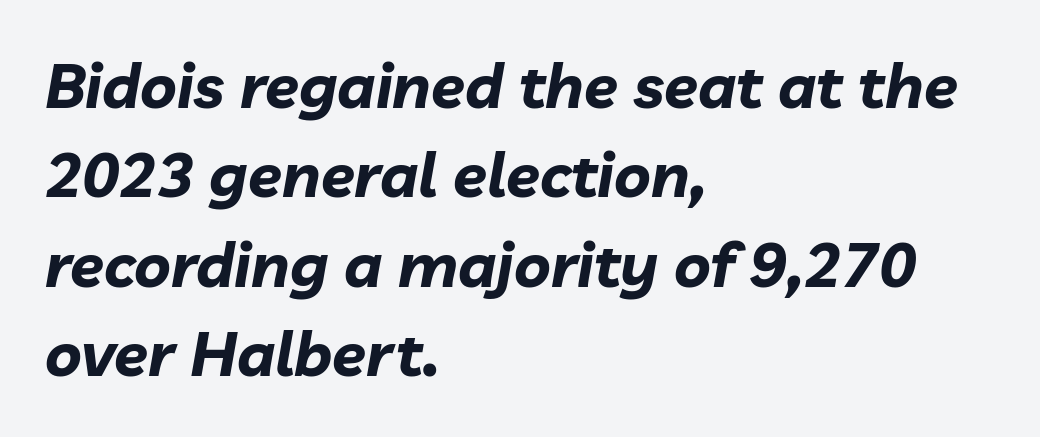
{"italic": "yes", "lean": "right", "slant_degrees": 10, "bold": "yes", "weight": "bold", "width": "normal", "stroke_contrast": "low", "x_height": "medium", "monospaced": "no", "underline": "no", "align": "left", "line_spacing": "normal", "line_spacing_ratio": 1.44, "letter_spacing": "normal", "letter_spacing_em": 0.0, "glyph_px": 62}
